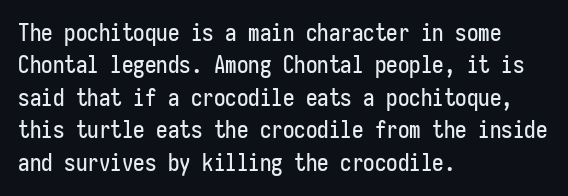
The image shows 23 px text type, upright; set left-aligned, normal line spacing (1.41x), normal letter spacing, not underlined.
